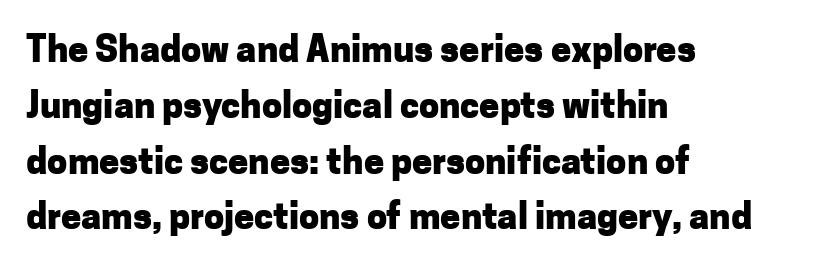
The image shows 36 px heavy sans-serif type, upright; set left-aligned, normal line spacing (1.55x), normal letter spacing, not underlined; low stroke contrast and a medium x-height.
